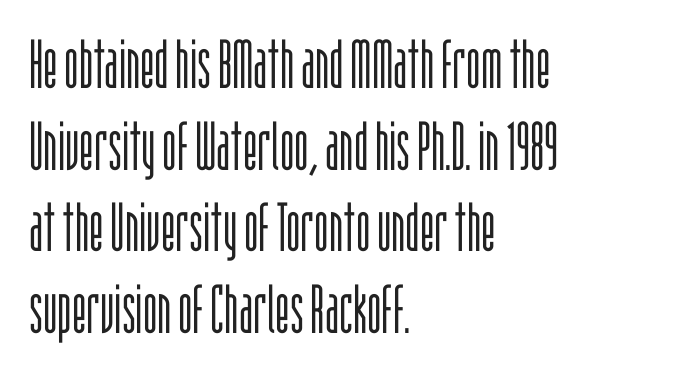
The image shows 68 px light, condensed sans-serif type, upright; set left-aligned, line spacing 1.2x, normal letter spacing, not underlined; low stroke contrast and a large x-height.
